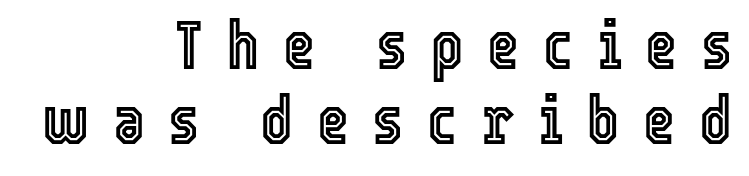
Q: Is the text italic (slanted)? A: No, it is upright.
Q: Is the text underlined? A: No.
Q: How is the paragraph aligned? A: Right-aligned.
Q: Is the spacing between letters normal or unusually wide? A: Unusually wide.
Q: Is the spacing between lines tight, normal or loose? A: Tight.
Q: Width (condensed, normal, or wide)? A: Condensed.
Q: x-height? A: Medium.
Q: Monospaced? A: No.
